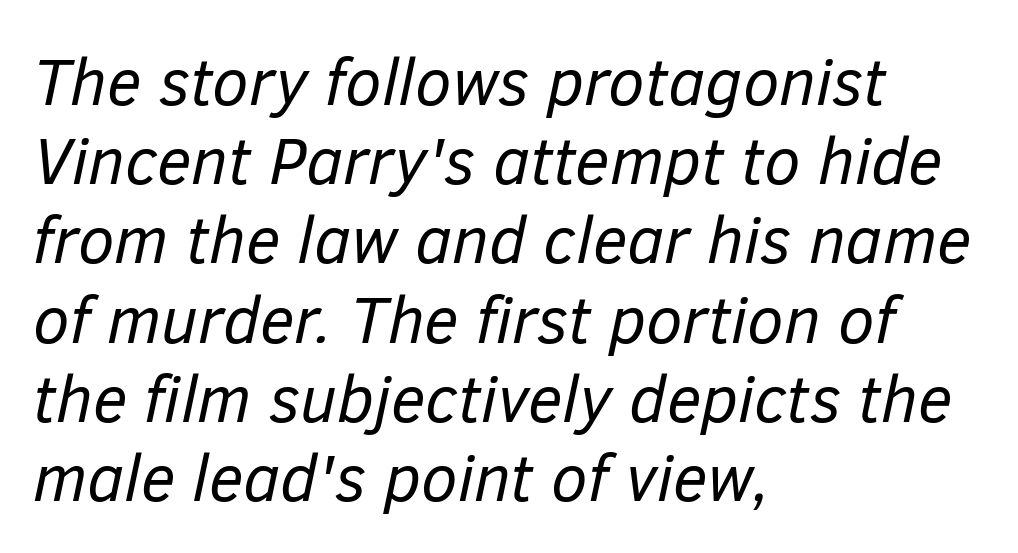
The image shows 66 px regular-weight type, italic (leaning right); set left-aligned, line spacing 1.2x, normal letter spacing, not underlined; low stroke contrast and a medium x-height.
